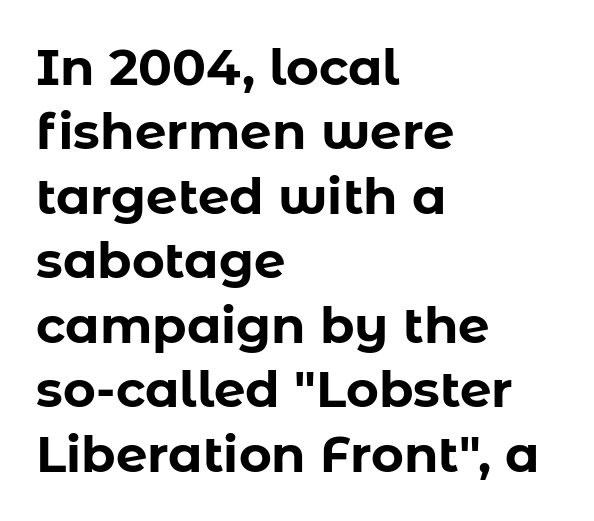
Q: Is the text bold? A: Yes.
Q: Is the text italic (slanted)? A: No, it is upright.
Q: Is the typeface a serif or a sans-serif typeface? A: Sans-serif.
Q: Is the text underlined? A: No.
Q: How is the paragraph aligned? A: Left-aligned.
Q: Is the spacing between letters normal or unusually wide? A: Normal.
Q: Is the spacing between lines tight, normal or loose? A: Normal.
Q: Width (condensed, normal, or wide)? A: Normal.
Q: Stroke contrast? A: Low.
Q: x-height? A: Medium.
Q: Monospaced? A: No.
